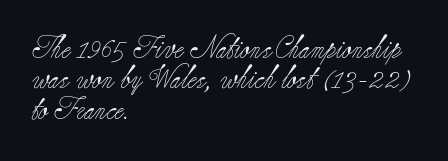
The space directly below the letters is spotless. Caption: standard tracking, unaltered. Vertically, the passage feels balanced, rows spaced as you'd expect.
